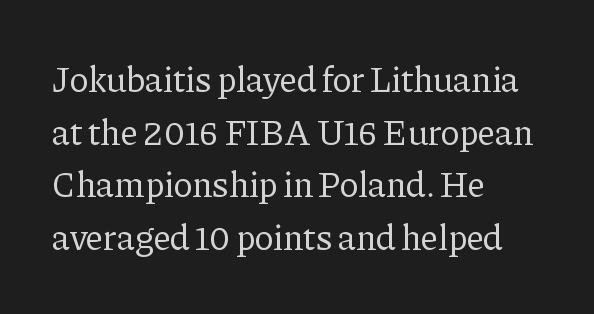
{"serif": "yes", "italic": "no", "bold": "no", "weight": "regular", "width": "normal", "stroke_contrast": "low", "x_height": "medium", "monospaced": "no", "underline": "no", "align": "left", "line_spacing": "normal", "line_spacing_ratio": 1.46, "letter_spacing": "normal", "letter_spacing_em": 0.0, "glyph_px": 36}
